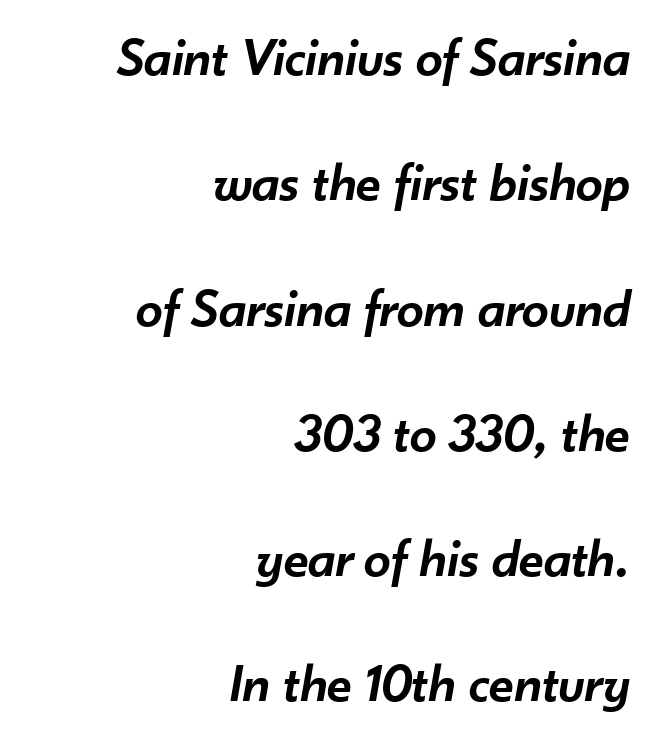
The vertical gap from one line to the next is large. Typeset ragged left — the right edge is the straight one. Letters rest on an invisible, unmarked baseline. The typography opts for an oblique posture over an upright one. Students, this is semibold: more ink than regular, less than bold. The face used here is proportionally spaced, like ordinary book or web type.
